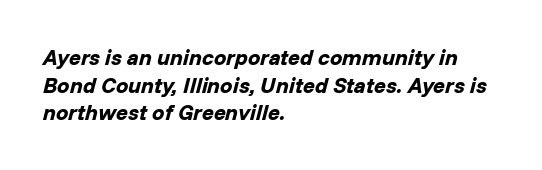
{"italic": "yes", "lean": "right", "slant_degrees": 14, "bold": "yes", "underline": "no", "align": "left", "line_spacing": "normal", "line_spacing_ratio": 1.26, "letter_spacing": "normal", "letter_spacing_em": 0.0, "glyph_px": 22}
